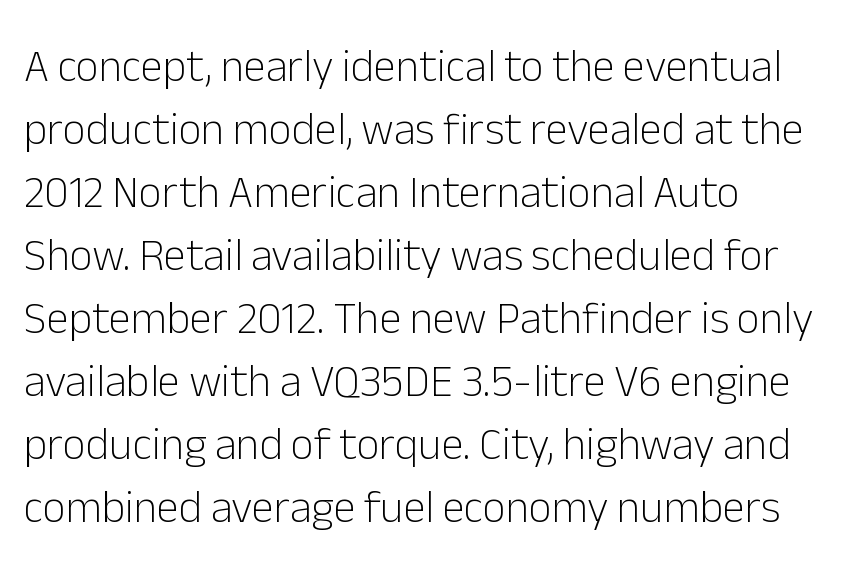
Q: Is the text bold? A: No.
Q: Is the text italic (slanted)? A: No, it is upright.
Q: Is the typeface a serif or a sans-serif typeface? A: Sans-serif.
Q: Is the text underlined? A: No.
Q: How is the paragraph aligned? A: Left-aligned.
Q: Is the spacing between letters normal or unusually wide? A: Normal.
Q: Is the spacing between lines tight, normal or loose? A: Normal.
Q: Width (condensed, normal, or wide)? A: Normal.
Q: Stroke contrast? A: Low.
Q: x-height? A: Medium.
Q: Monospaced? A: No.
